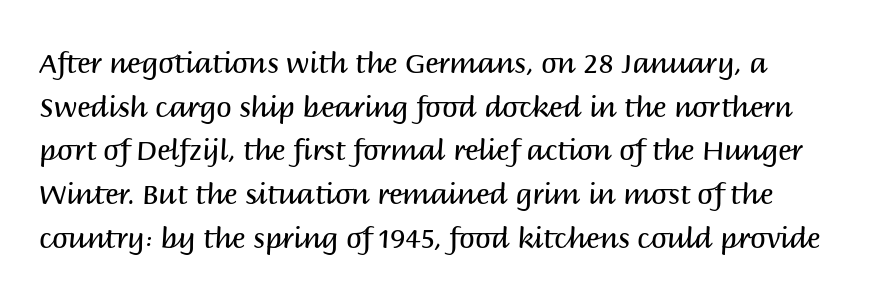
The image shows 28 px regular-weight sans-serif type; set normal line spacing (1.56x), normal letter spacing, not underlined; medium stroke contrast and a large x-height.
